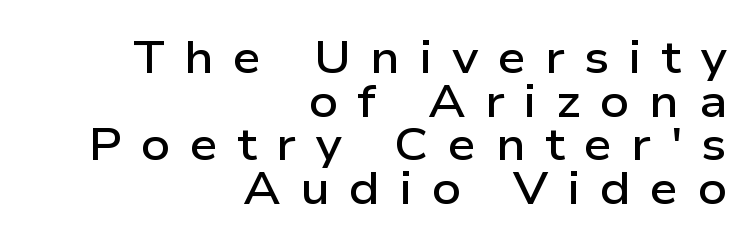
Q: Is the text bold? A: Semi-bold.
Q: Is the text italic (slanted)? A: No, it is upright.
Q: Is the typeface a serif or a sans-serif typeface? A: Sans-serif.
Q: Is the text underlined? A: No.
Q: How is the paragraph aligned? A: Right-aligned.
Q: Is the spacing between letters normal or unusually wide? A: Unusually wide.
Q: Is the spacing between lines tight, normal or loose? A: Tight.
Q: Width (condensed, normal, or wide)? A: Wide.
Q: Stroke contrast? A: Low.
Q: x-height? A: Medium.
Q: Monospaced? A: No.
